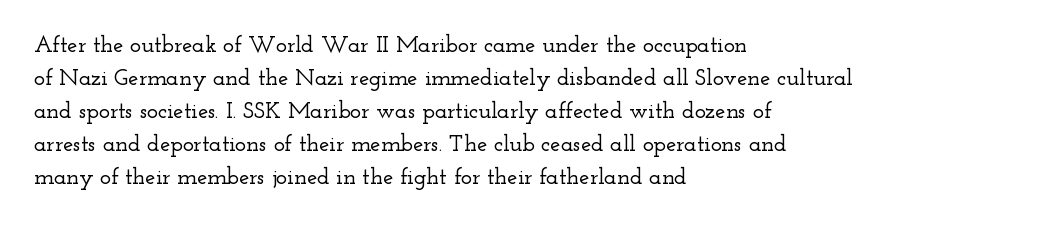
The image shows 23 px text type, upright; set left-aligned, normal line spacing (1.44x), normal letter spacing, not underlined.
